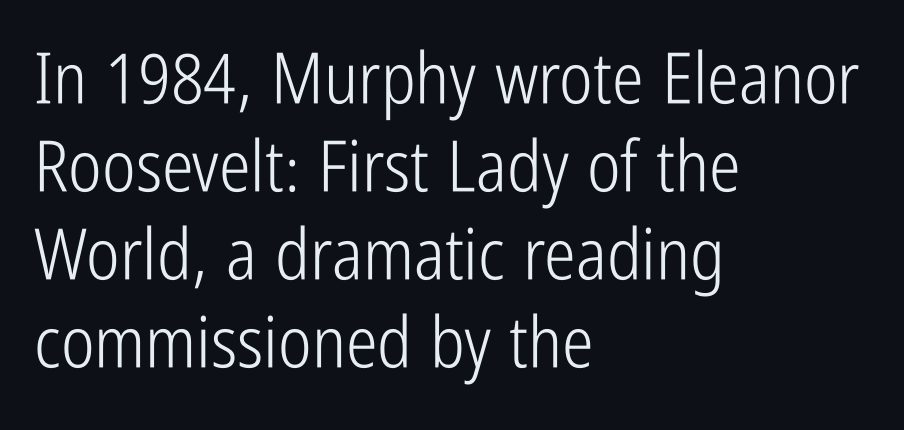
The image shows 71 px light, condensed sans-serif type, upright; set left-aligned, line spacing 1.24x, normal letter spacing, not underlined; low stroke contrast and a medium x-height.
